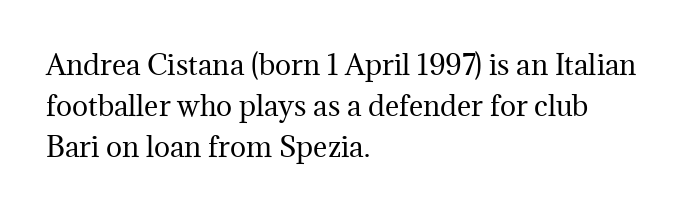
Q: Is the text bold? A: No.
Q: Is the text italic (slanted)? A: No, it is upright.
Q: Is the text underlined? A: No.
Q: How is the paragraph aligned? A: Left-aligned.
Q: Is the spacing between letters normal or unusually wide? A: Normal.
Q: Is the spacing between lines tight, normal or loose? A: Normal.
